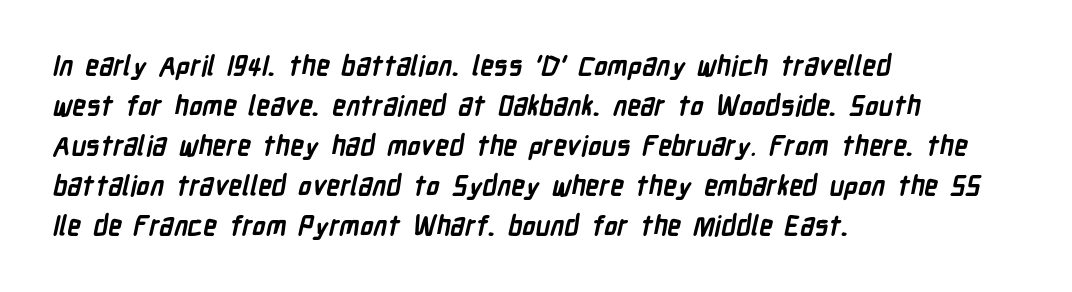
A normal amount of white space separates one row of letters from the next. Notice how thick the strokes are: this is what a full bold looks like. Words appear dense and cohesive because spacing is normal. Which margin do the lines hug? The left one — the right edge is uneven. Letters rest on an invisible, unmarked baseline.
